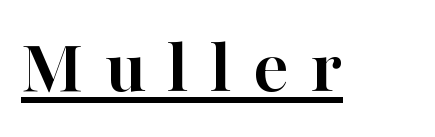
{"serif": "yes", "italic": "no", "bold": "yes", "weight": "semibold", "width": "normal", "stroke_contrast": "high", "x_height": "medium", "monospaced": "no", "underline": "yes", "letter_spacing": "wide", "letter_spacing_em": 0.27, "glyph_px": 79}
